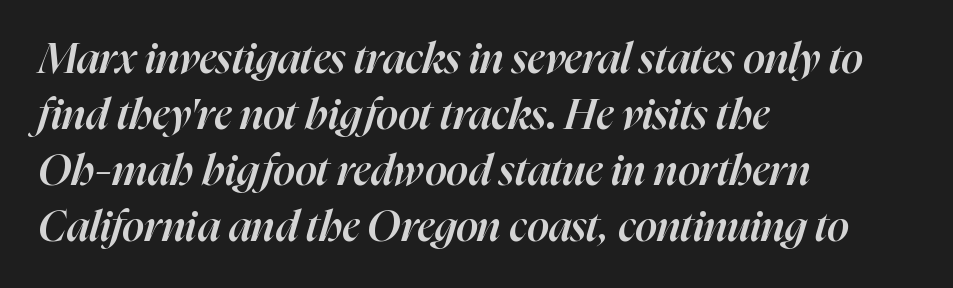
Q: Is the text bold? A: Semi-bold.
Q: Is the text italic (slanted)? A: Yes, it leans right by about 16 degrees.
Q: Is the text underlined? A: No.
Q: How is the paragraph aligned? A: Left-aligned.
Q: Is the spacing between letters normal or unusually wide? A: Normal.
Q: Is the spacing between lines tight, normal or loose? A: Normal.
Q: Width (condensed, normal, or wide)? A: Normal.
Q: Stroke contrast? A: High.
Q: x-height? A: Medium.
Q: Monospaced? A: No.
